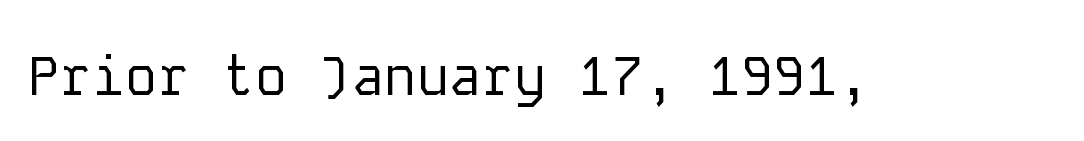
Posture: vertical. Counters stay open thanks to moderate or lighter strokes. The type family on display is of the sans-serif kind. Type without underlining. Spacing verdict: monospaced, one width for all characters. There is no visible air inserted between adjacent glyphs.
